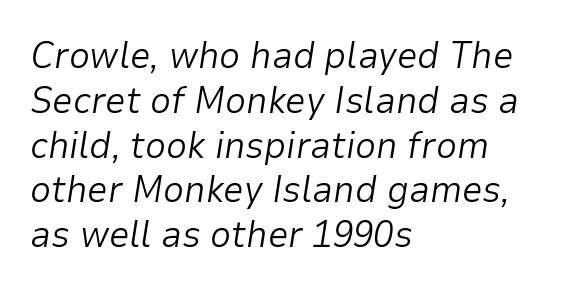
The image shows 37 px light type, italic (leaning right); set left-aligned, line spacing 1.21x, normal letter spacing, not underlined; low stroke contrast and a medium x-height.
